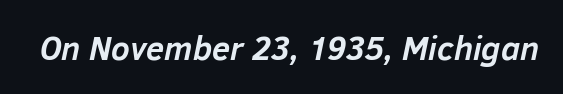
Q: Is the text bold? A: Yes.
Q: Is the text italic (slanted)? A: Yes, it leans right by about 12 degrees.
Q: Is the text underlined? A: No.
Q: Is the spacing between letters normal or unusually wide? A: Normal.
Q: Width (condensed, normal, or wide)? A: Normal.
Q: Stroke contrast? A: Low.
Q: x-height? A: Medium.
Q: Monospaced? A: No.
